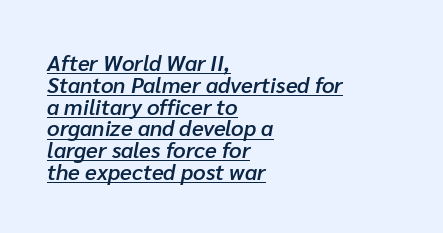
The lettering tilts uniformly, giving the passage an italic look. This block would grow much taller if given ordinary leading; it's compressed now. Its strokes are somewhat broadened, the hallmark of semibold type. Line beginnings align vertically; line endings do not. The sample's only ornament is a line tracing under the words.
